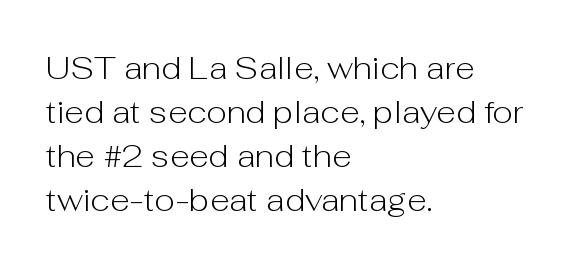
Q: Is the text bold? A: No.
Q: Is the text italic (slanted)? A: No, it is upright.
Q: Is the typeface a serif or a sans-serif typeface? A: Sans-serif.
Q: Is the text underlined? A: No.
Q: How is the paragraph aligned? A: Left-aligned.
Q: Is the spacing between letters normal or unusually wide? A: Normal.
Q: Is the spacing between lines tight, normal or loose? A: Normal.
Q: Width (condensed, normal, or wide)? A: Normal.
Q: Stroke contrast? A: Low.
Q: x-height? A: Medium.
Q: Monospaced? A: No.
